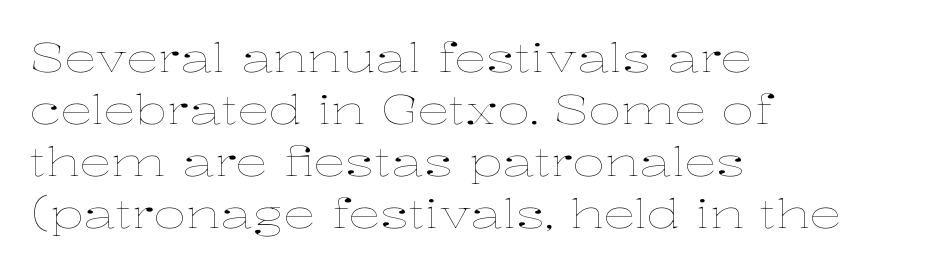
Q: Is the text bold? A: No.
Q: Is the text italic (slanted)? A: No, it is upright.
Q: Is the text underlined? A: No.
Q: How is the paragraph aligned? A: Left-aligned.
Q: Is the spacing between letters normal or unusually wide? A: Normal.
Q: Is the spacing between lines tight, normal or loose? A: Normal.
Q: Width (condensed, normal, or wide)? A: Wide.
Q: Stroke contrast? A: Low.
Q: x-height? A: Medium.
Q: Monospaced? A: No.
